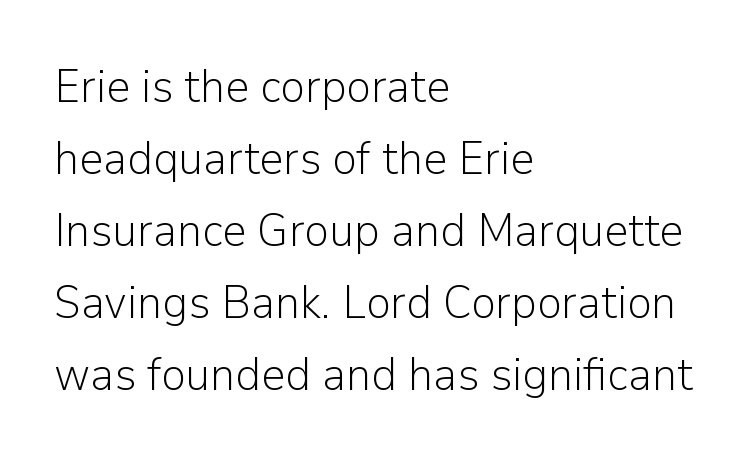
The face looks like a standard text weight, possibly lighter. The passage shown is typed in a proportional face where columns would drift. The space directly below the letters is spotless. Short and long lines alike share a common starting point at left. The space between consecutive lines is moderate.
